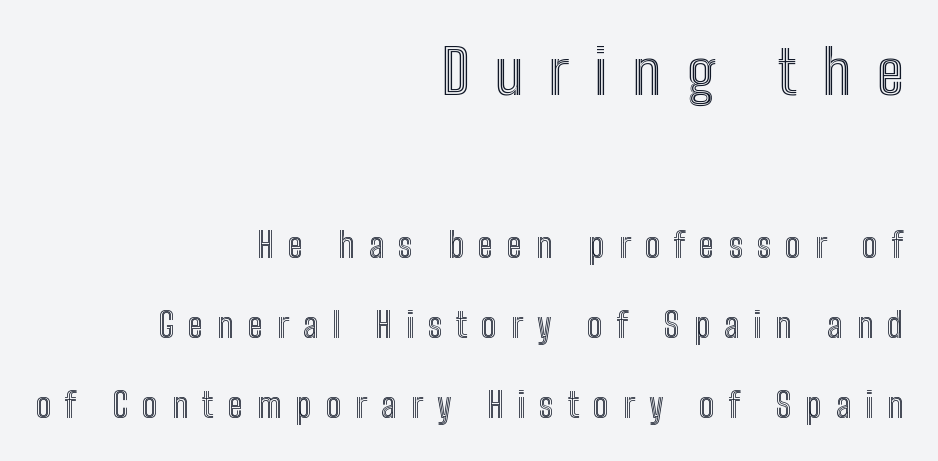
{"italic": "no", "width": "condensed", "x_height": "medium", "monospaced": "no", "underline": "no", "align": "right", "line_spacing": "loose", "line_spacing_ratio": 2.35, "letter_spacing": "wide", "letter_spacing_em": 0.42, "larger_block": "first", "size_ratio": 1.76, "glyph_px": 60}
